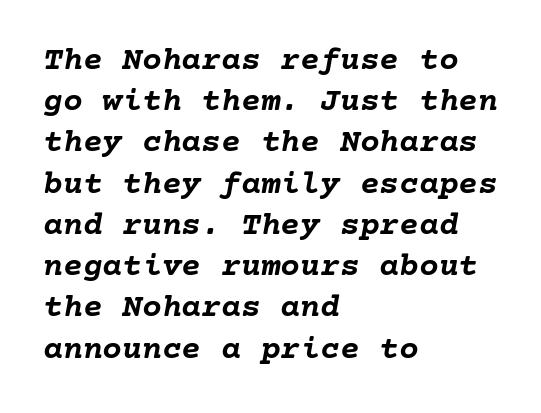
Q: Is the text bold? A: Yes.
Q: Is the text italic (slanted)? A: Yes, it leans right by about 10 degrees.
Q: Is the text underlined? A: No.
Q: How is the paragraph aligned? A: Left-aligned.
Q: Is the spacing between letters normal or unusually wide? A: Normal.
Q: Is the spacing between lines tight, normal or loose? A: Normal.
Q: Width (condensed, normal, or wide)? A: Normal.
Q: Stroke contrast? A: Low.
Q: x-height? A: Medium.
